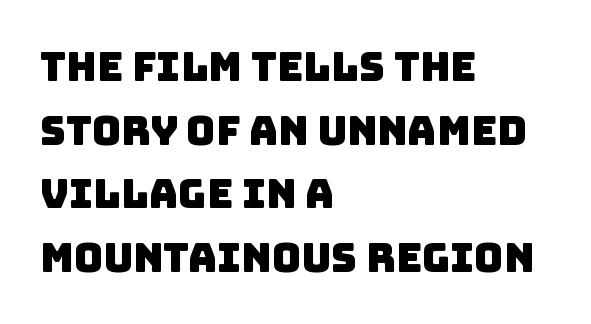
Q: Is the typeface a serif or a sans-serif typeface? A: Sans-serif.
Q: Is the text underlined? A: No.
Q: How is the paragraph aligned? A: Left-aligned.
Q: Is the spacing between letters normal or unusually wide? A: Normal.
Q: Is the spacing between lines tight, normal or loose? A: Normal.
Q: Width (condensed, normal, or wide)? A: Normal.
Q: Stroke contrast? A: Low.
Q: x-height? A: Large.
Q: Monospaced? A: No.
